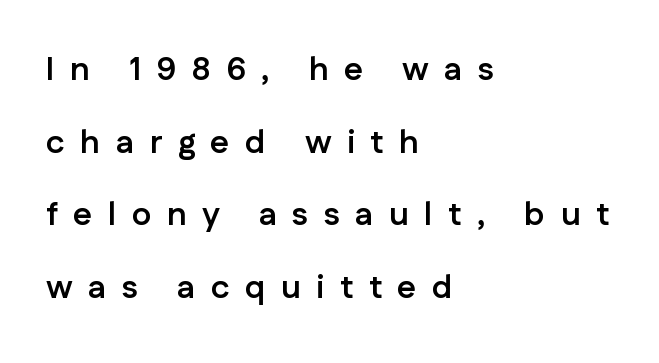
The image shows 33 px semibold sans-serif type, upright; set left-aligned, loose line spacing (2.2x), unusually wide letter spacing (+0.47 em), not underlined; low stroke contrast and a medium x-height.
